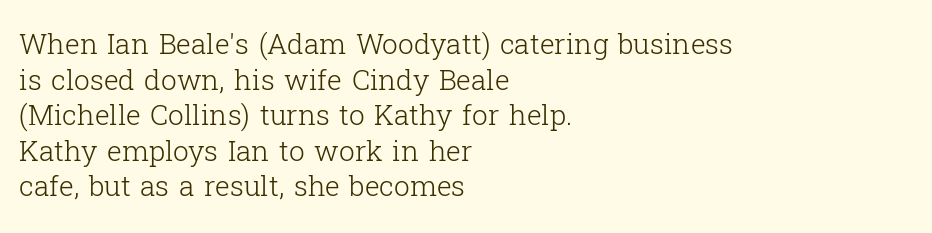
Vertical stems look standard width or narrower in stroke. Line beginnings align vertically; line endings do not. Spacing verdict: proportional, widths tailored to each character. The strip under each line holds only bare page. Old-style or modern, the face here clearly has serifs. Default kerning and tracking; the words read as compact shapes.
